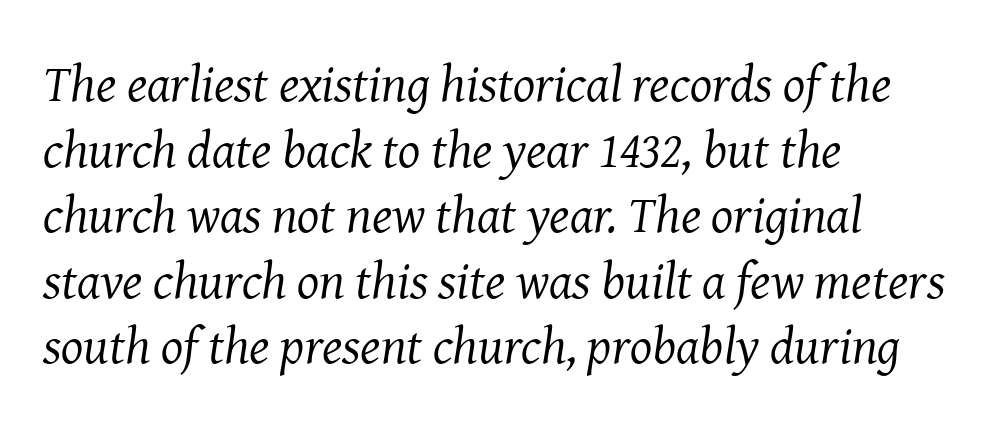
{"serif": "yes", "italic": "yes", "lean": "right", "slant_degrees": 8, "bold": "no", "weight": "regular", "width": "normal", "stroke_contrast": "medium", "x_height": "medium", "monospaced": "no", "underline": "no", "align": "left", "line_spacing": "normal", "line_spacing_ratio": 1.26, "letter_spacing": "normal", "letter_spacing_em": 0.0, "glyph_px": 52}
